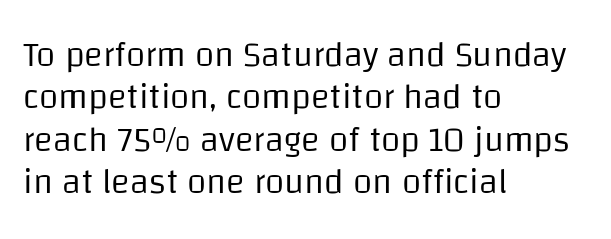
The image shows 35 px regular-weight sans-serif type, upright; set left-aligned, line spacing 1.21x, normal letter spacing, not underlined; low stroke contrast and a large x-height.
